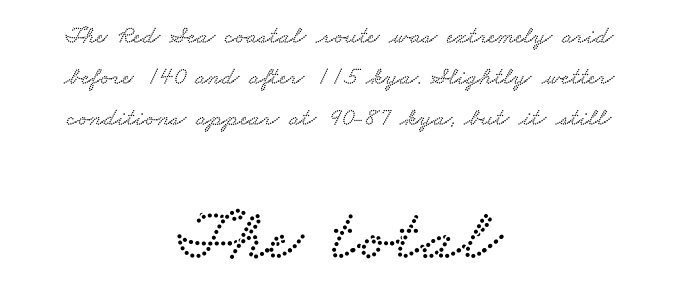
{"serif": "yes", "width": "wide", "stroke_contrast": "low", "x_height": "small", "monospaced": "no", "underline": "no", "align": "center", "line_spacing": "normal", "line_spacing_ratio": 1.64, "letter_spacing": "normal", "letter_spacing_em": 0.0, "larger_block": "second", "size_ratio": 2.96, "glyph_px": 74}
